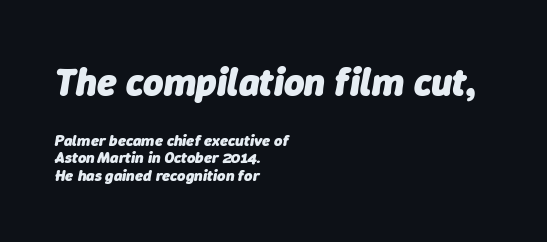
The image shows 39 px heavy type, italic (leaning right); set left-aligned, tight line spacing (1.09x), normal letter spacing, not underlined; the first (top) block is 2.44x larger; low stroke contrast and a medium x-height.
